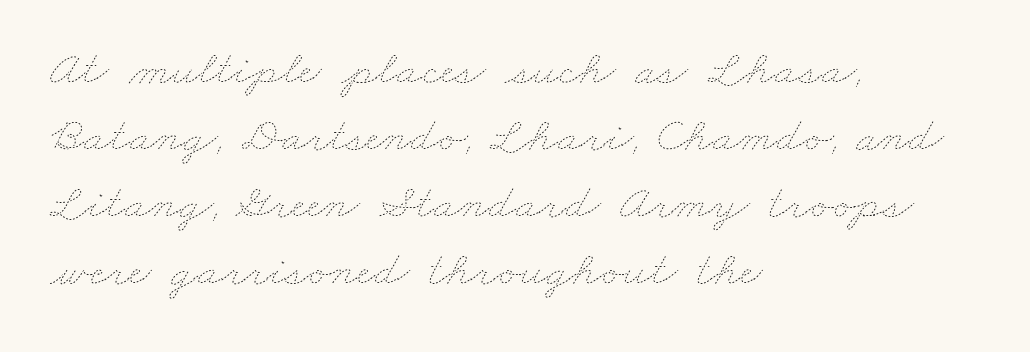
Q: Is the text bold? A: No.
Q: Is the text underlined? A: No.
Q: How is the paragraph aligned? A: Left-aligned.
Q: Is the spacing between letters normal or unusually wide? A: Normal.
Q: Is the spacing between lines tight, normal or loose? A: Normal.
Q: Width (condensed, normal, or wide)? A: Wide.
Q: Stroke contrast? A: Low.
Q: x-height? A: Small.
Q: Monospaced? A: No.
